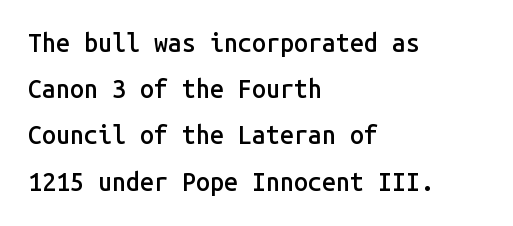
The image shows 25 px text type, upright; set left-aligned, line spacing 1.85x, normal letter spacing, not underlined.
